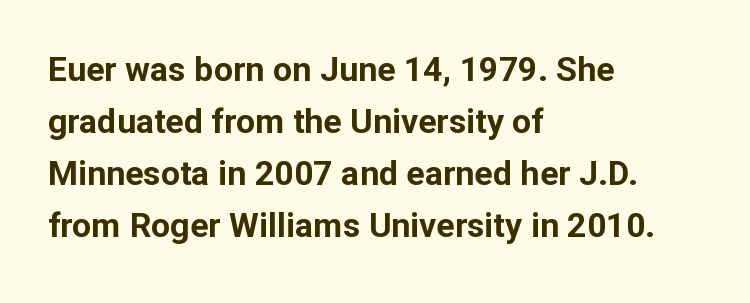
Reading down the column, the eye jumps a familiar distance to each next line. Looks like regular typesetting: each glyph gets only the width it needs. Characters remain perfectly vertical along every line. Every letter is thick-stroked: bold, no question.
